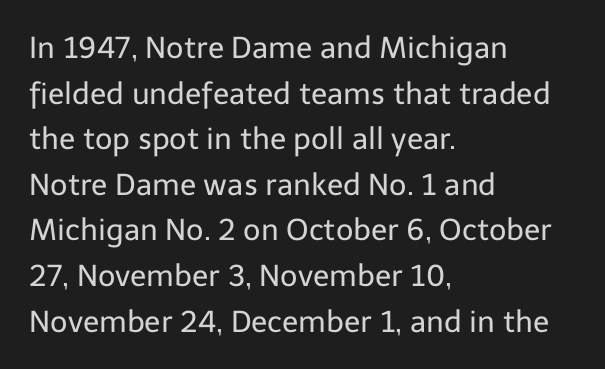
The image shows 30 px regular-weight sans-serif type, upright; set left-aligned, normal line spacing (1.52x), normal letter spacing, not underlined; low stroke contrast and a medium x-height.
